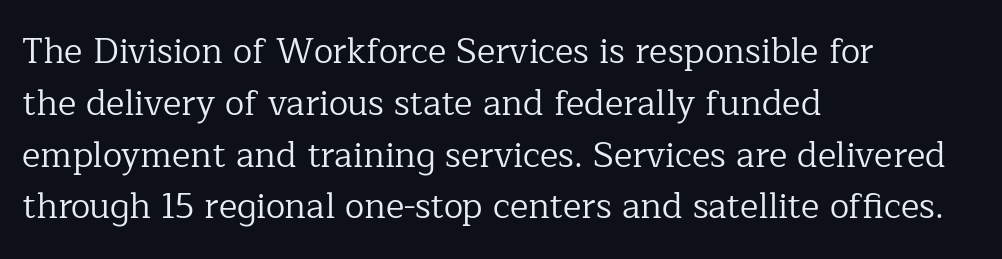
Q: Is the text bold? A: No.
Q: Is the text italic (slanted)? A: No, it is upright.
Q: Is the typeface a serif or a sans-serif typeface? A: Serif.
Q: Is the text underlined? A: No.
Q: How is the paragraph aligned? A: Left-aligned.
Q: Is the spacing between letters normal or unusually wide? A: Normal.
Q: Is the spacing between lines tight, normal or loose? A: Normal.
Q: Width (condensed, normal, or wide)? A: Normal.
Q: Stroke contrast? A: Low.
Q: x-height? A: Medium.
Q: Monospaced? A: No.
